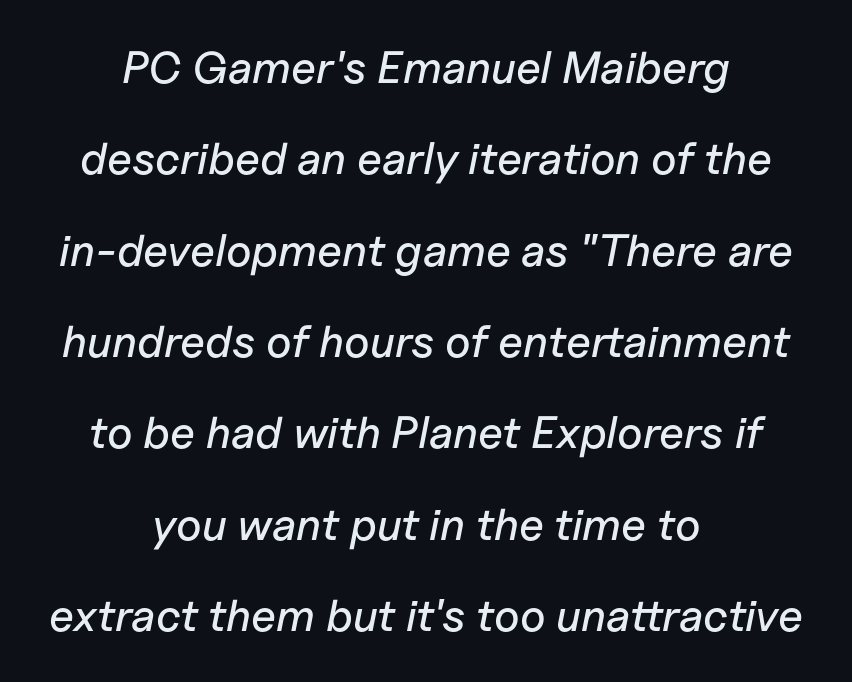
{"italic": "yes", "lean": "right", "slant_degrees": 11, "width": "normal", "stroke_contrast": "low", "x_height": "medium", "monospaced": "no", "underline": "no", "align": "center", "line_spacing": "loose", "line_spacing_ratio": 2.03, "letter_spacing": "normal", "letter_spacing_em": 0.0, "glyph_px": 45}
